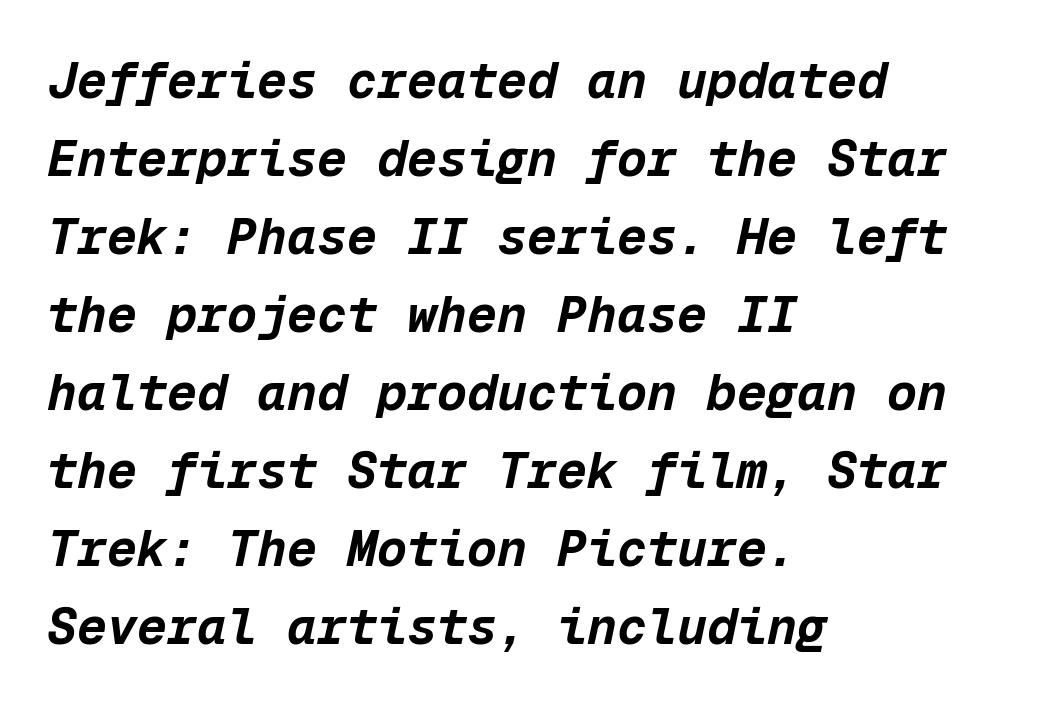
What weight is shown? A full bold with thick strokes. Interline gaps are of average width in this sample. Here the designer chose a console-style face with uniform glyph widths. Nobody touched the tracking dial on this one. The area under the type is left untouched.
